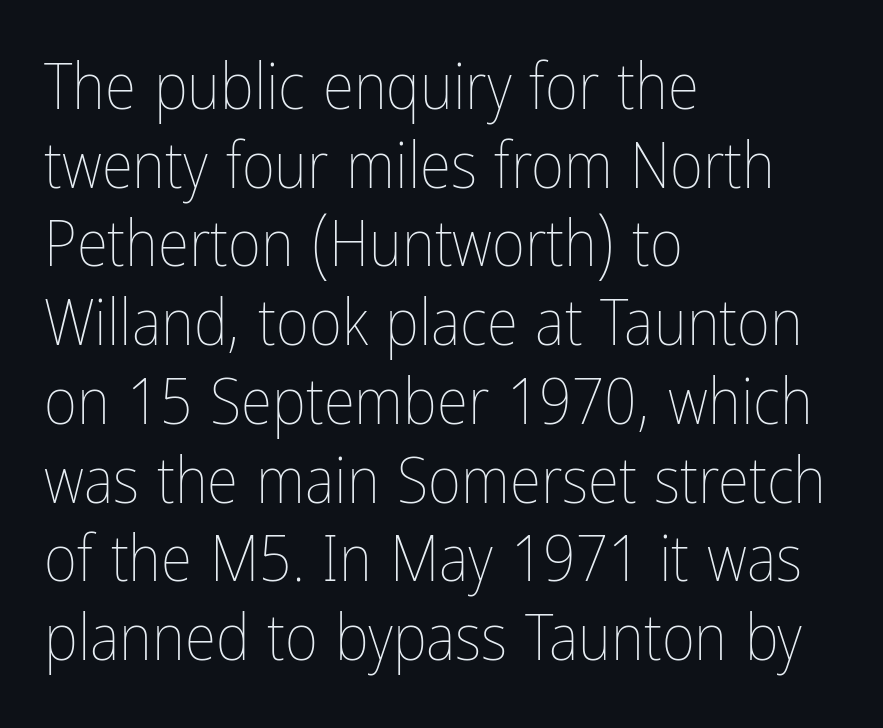
{"italic": "no", "bold": "no", "weight": "thin", "width": "condensed", "stroke_contrast": "low", "x_height": "medium", "monospaced": "no", "underline": "no", "align": "left", "line_spacing_ratio": 1.23, "letter_spacing": "normal", "letter_spacing_em": 0.0, "glyph_px": 64}
